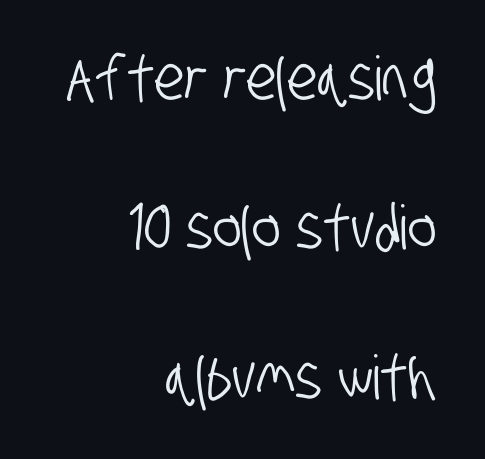
The horizontal fit of the characters is conventional and even. A great deal of white space separates one row of letters from the next. Regarding serifs, this sample does without them. Notice how the passage keeps a crisp vertical edge on the right only. The letters advance in unequal steps, a hallmark of proportional type.
